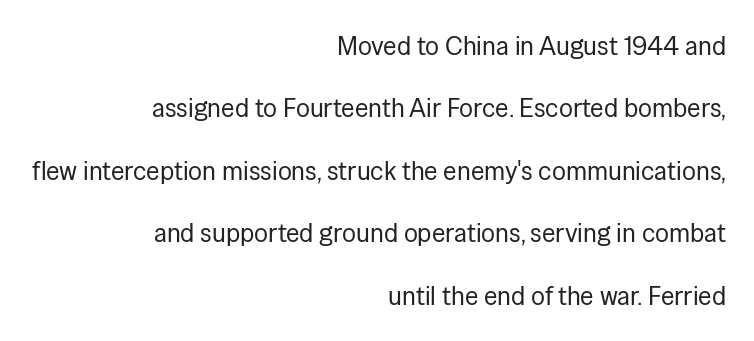
Every row of glyphs terminates at an identical x-position on the right. Rule under the text: the space is simply empty. Bold? No — there's no thickening of the strokes. The passage shown stacks its lines with a broad gap. Upright lettering throughout.
